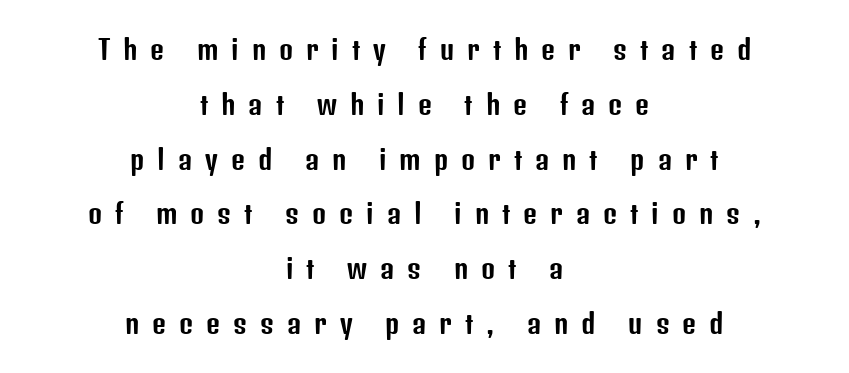
This rendering features lettering with no underline. This block would shrink considerably if given ordinary leading; it's expanded now. The letters are spread apart with noticeably loose tracking. The rag falls on both sides of this text block equally. Posture: straight, roman, zero tilt.
